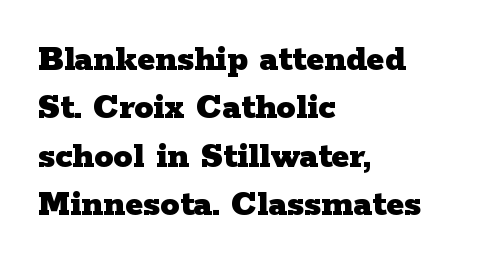
Q: Is the text bold? A: Yes.
Q: Is the text italic (slanted)? A: No, it is upright.
Q: Is the typeface a serif or a sans-serif typeface? A: Serif.
Q: Is the text underlined? A: No.
Q: How is the paragraph aligned? A: Left-aligned.
Q: Is the spacing between letters normal or unusually wide? A: Normal.
Q: Is the spacing between lines tight, normal or loose? A: Normal.
Q: Width (condensed, normal, or wide)? A: Wide.
Q: Stroke contrast? A: Low.
Q: x-height? A: Medium.
Q: Monospaced? A: No.
